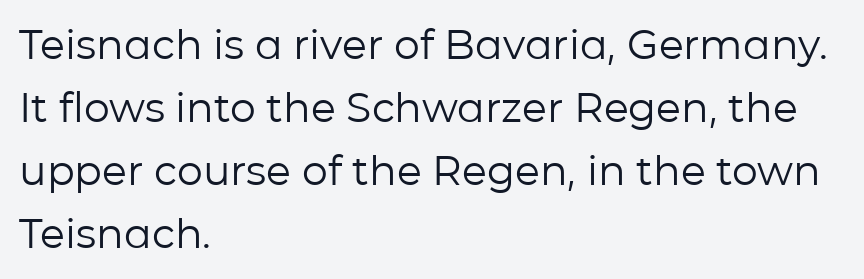
The image shows 41 px regular-weight sans-serif type, upright; set left-aligned, normal line spacing (1.54x), normal letter spacing, not underlined; low stroke contrast and a medium x-height.
